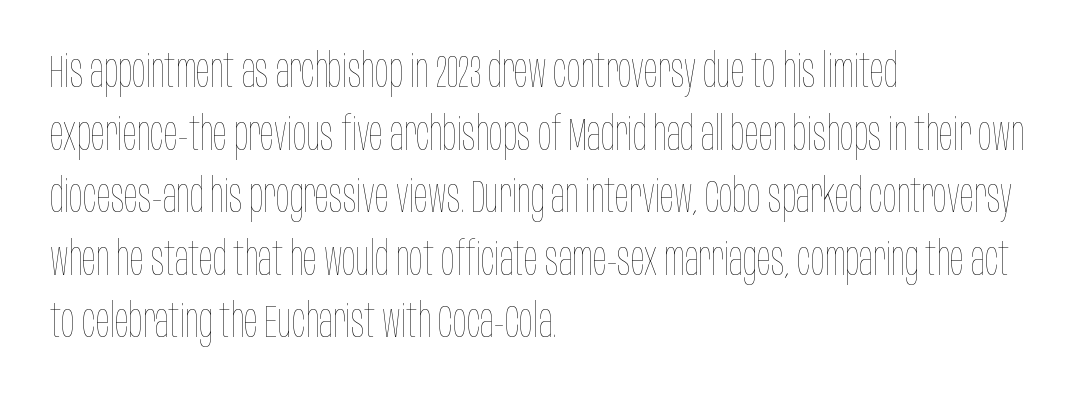
Unlike italic type, these characters show no tilt at all. Each letter keeps its own natural width here, so spacing adapts to shape. Compared with a centered layout, this one pins lines to the left instead. What's the leading like? Ordinary, nothing unusual.
